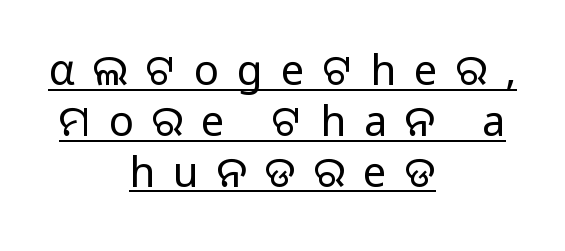
Proportional: the letters do not fall into vertical columns. Every character sits straight up, as roman type does. No extra ink here — the face is not bold. Every row of glyphs is offset so its center matches the block's center. The lettering is marked with a stroke running underneath it.
